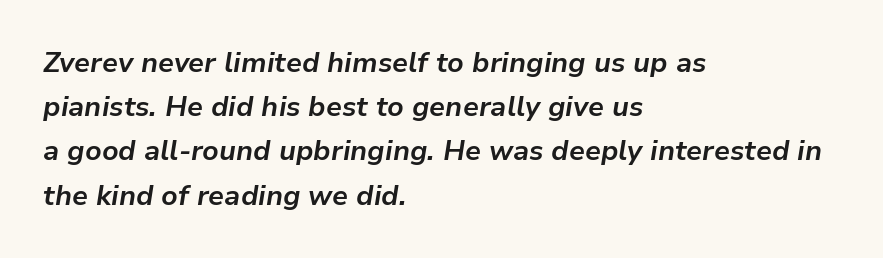
The image shows 28 px bold type, italic (leaning right); set left-aligned, normal line spacing (1.58x), normal letter spacing, not underlined; low stroke contrast and a medium x-height.
